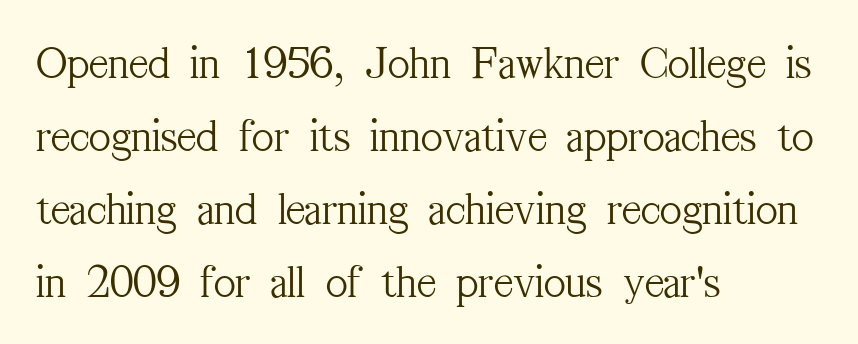
{"serif": "yes", "italic": "no", "bold": "no", "weight": "light", "width": "condensed", "stroke_contrast": "medium", "x_height": "medium", "monospaced": "no", "underline": "no", "align": "left", "line_spacing": "normal", "line_spacing_ratio": 1.55, "letter_spacing": "normal", "letter_spacing_em": 0.0, "glyph_px": 47}
